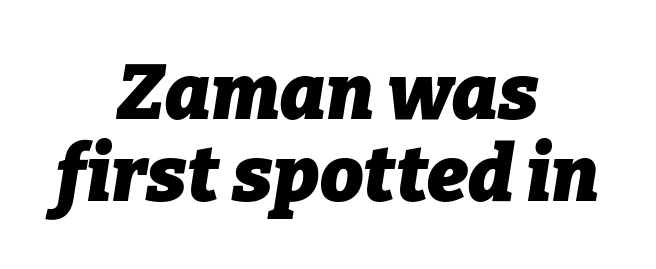
{"italic": "yes", "lean": "right", "slant_degrees": 9, "bold": "yes", "weight": "heavy", "width": "normal", "stroke_contrast": "low", "x_height": "medium", "monospaced": "no", "underline": "no", "align": "center", "line_spacing": "tight", "line_spacing_ratio": 1.06, "letter_spacing": "normal", "letter_spacing_em": 0.0, "glyph_px": 77}
